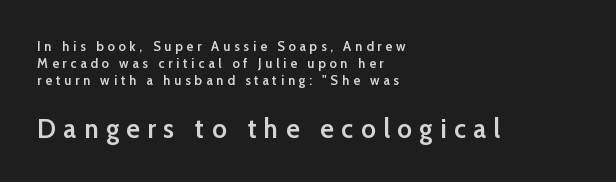
{"serif": "no", "italic": "no", "bold": "semi", "weight": "semibold", "width": "normal", "stroke_contrast": "low", "x_height": "medium", "monospaced": "no", "underline": "no", "align": "left", "line_spacing_ratio": 1.2, "letter_spacing": "wide", "letter_spacing_em": 0.27, "larger_block": "second", "size_ratio": 2.0, "glyph_px": 28}
